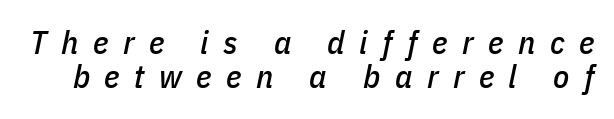
Q: Is the text italic (slanted)? A: Yes, it leans right by about 11 degrees.
Q: Is the text underlined? A: No.
Q: Is the spacing between letters normal or unusually wide? A: Unusually wide.
Q: Is the spacing between lines tight, normal or loose? A: Tight.
Q: Width (condensed, normal, or wide)? A: Condensed.
Q: Stroke contrast? A: Low.
Q: x-height? A: Medium.
Q: Monospaced? A: No.
